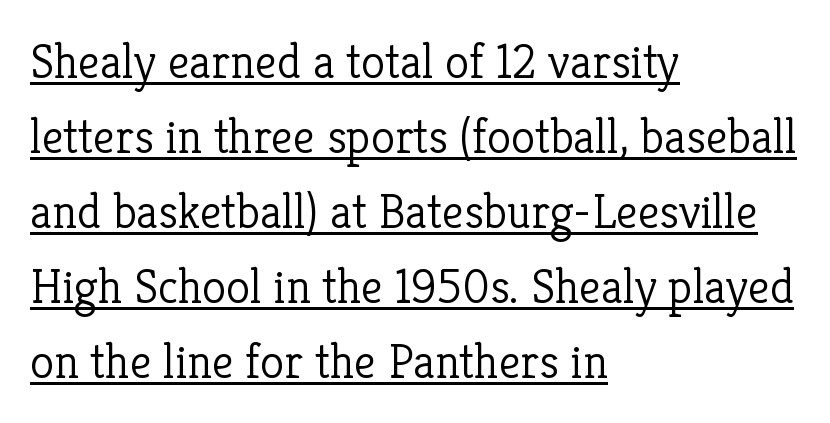
Q: Is the text bold? A: No.
Q: Is the text italic (slanted)? A: No, it is upright.
Q: Is the typeface a serif or a sans-serif typeface? A: Serif.
Q: Is the text underlined? A: Yes.
Q: How is the paragraph aligned? A: Left-aligned.
Q: Is the spacing between letters normal or unusually wide? A: Normal.
Q: Is the spacing between lines tight, normal or loose? A: Normal.
Q: Width (condensed, normal, or wide)? A: Normal.
Q: Stroke contrast? A: Low.
Q: x-height? A: Medium.
Q: Monospaced? A: No.
